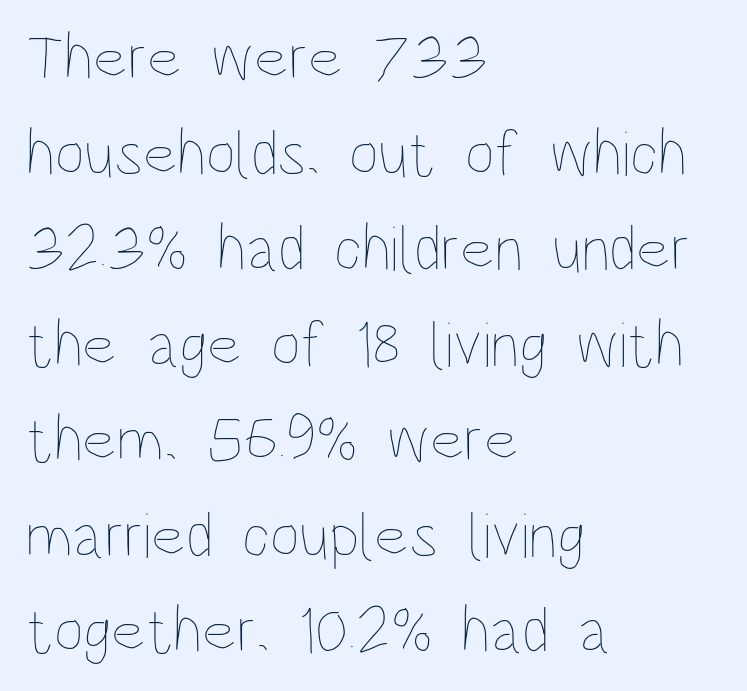
Weight: not bold — regular or lighter. The leading is moderate, giving the passage an even texture. Anything drawn beneath the words? Only blank space. These lines are rendered in a variable-pitch font. Tall strokes in this sample are plumb rather than angled.
